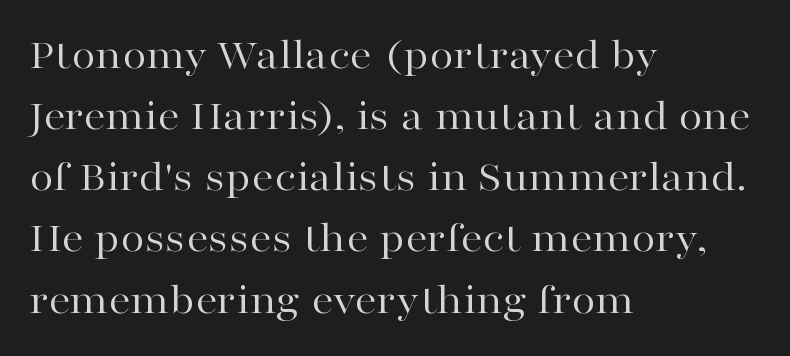
The image shows 44 px regular-weight, wide serif type, upright; set left-aligned, normal line spacing (1.39x), normal letter spacing, not underlined; high stroke contrast and a medium x-height.
